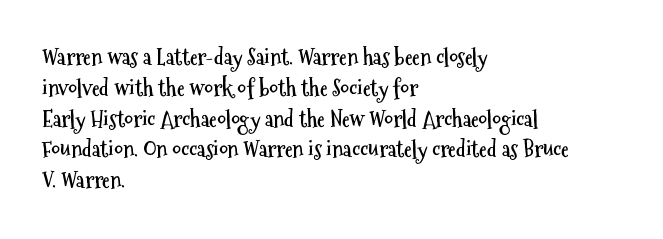
{"italic": "no", "bold": "yes", "underline": "no", "align": "left", "line_spacing": "normal", "line_spacing_ratio": 1.4, "letter_spacing": "normal", "letter_spacing_em": 0.0, "glyph_px": 22}
